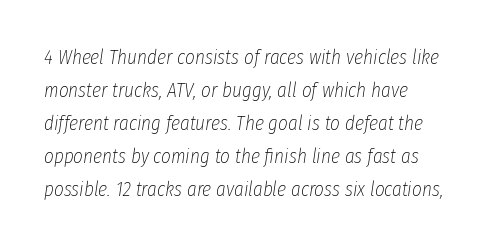
Q: Is the text bold? A: No.
Q: Is the text italic (slanted)? A: Yes, it leans right by about 8 degrees.
Q: Is the text underlined? A: No.
Q: How is the paragraph aligned? A: Left-aligned.
Q: Is the spacing between letters normal or unusually wide? A: Normal.
Q: Is the spacing between lines tight, normal or loose? A: Normal.
